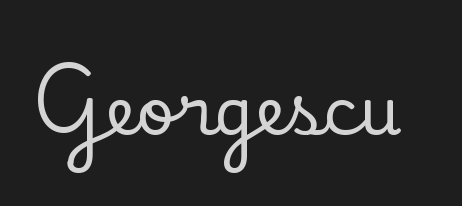
Q: Is the text italic (slanted)? A: No, it is upright.
Q: Is the typeface a serif or a sans-serif typeface? A: Serif.
Q: Is the text underlined? A: No.
Q: Is the spacing between letters normal or unusually wide? A: Normal.
Q: Width (condensed, normal, or wide)? A: Normal.
Q: Stroke contrast? A: Low.
Q: x-height? A: Small.
Q: Monospaced? A: No.
